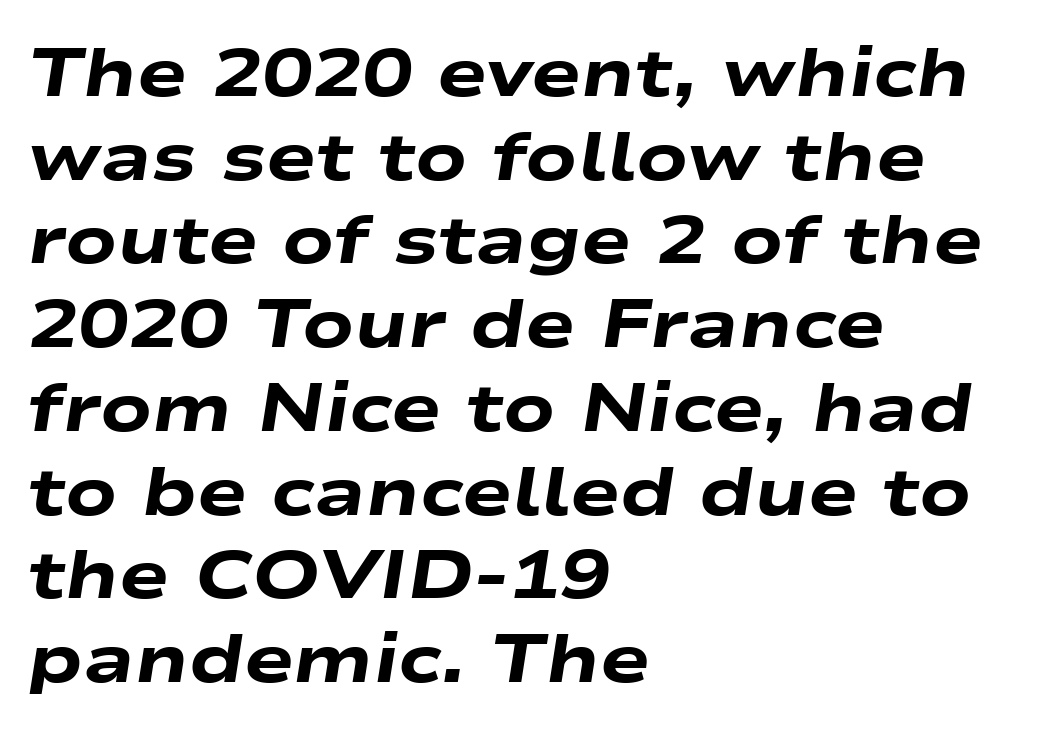
Q: Is the text bold? A: Yes.
Q: Is the text italic (slanted)? A: Yes, it leans right by about 9 degrees.
Q: Is the text underlined? A: No.
Q: How is the paragraph aligned? A: Left-aligned.
Q: Is the spacing between letters normal or unusually wide? A: Normal.
Q: Is the spacing between lines tight, normal or loose? A: Normal.
Q: Width (condensed, normal, or wide)? A: Wide.
Q: Stroke contrast? A: Low.
Q: x-height? A: Medium.
Q: Monospaced? A: No.
